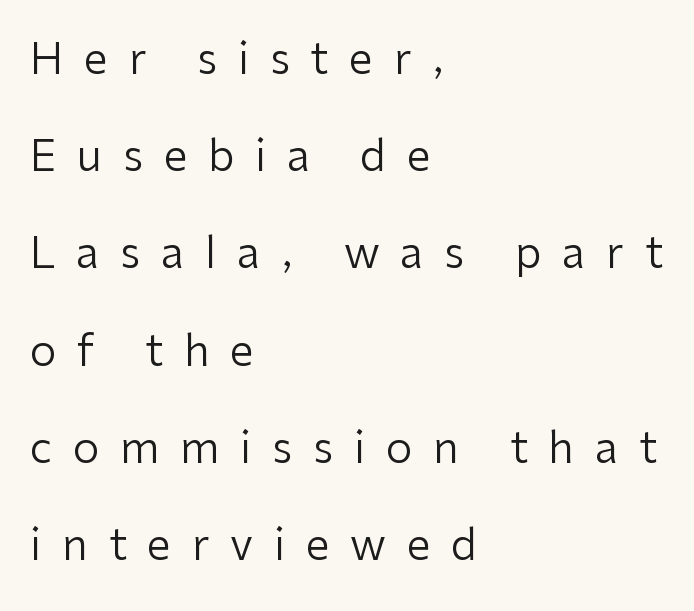
Q: Is the text bold? A: No.
Q: Is the text italic (slanted)? A: No, it is upright.
Q: Is the typeface a serif or a sans-serif typeface? A: Sans-serif.
Q: Is the text underlined? A: No.
Q: How is the paragraph aligned? A: Left-aligned.
Q: Is the spacing between letters normal or unusually wide? A: Unusually wide.
Q: Is the spacing between lines tight, normal or loose? A: Loose.
Q: Width (condensed, normal, or wide)? A: Normal.
Q: Stroke contrast? A: Low.
Q: x-height? A: Medium.
Q: Monospaced? A: No.
